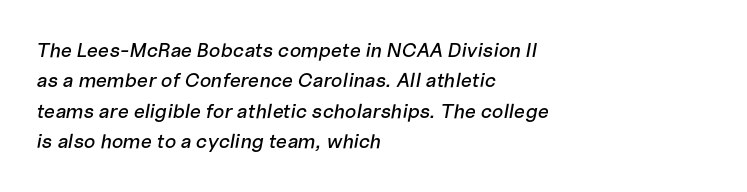
The image shows 20 px text type, italic (leaning right); set left-aligned, normal line spacing (1.52x), normal letter spacing, not underlined.
